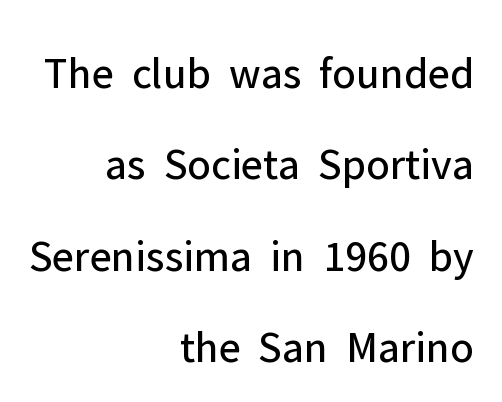
Q: Is the text bold? A: No.
Q: Is the text italic (slanted)? A: No, it is upright.
Q: Is the typeface a serif or a sans-serif typeface? A: Sans-serif.
Q: Is the text underlined? A: No.
Q: How is the paragraph aligned? A: Right-aligned.
Q: Is the spacing between letters normal or unusually wide? A: Normal.
Q: Is the spacing between lines tight, normal or loose? A: Loose.
Q: Width (condensed, normal, or wide)? A: Normal.
Q: Stroke contrast? A: Low.
Q: x-height? A: Medium.
Q: Monospaced? A: No.
